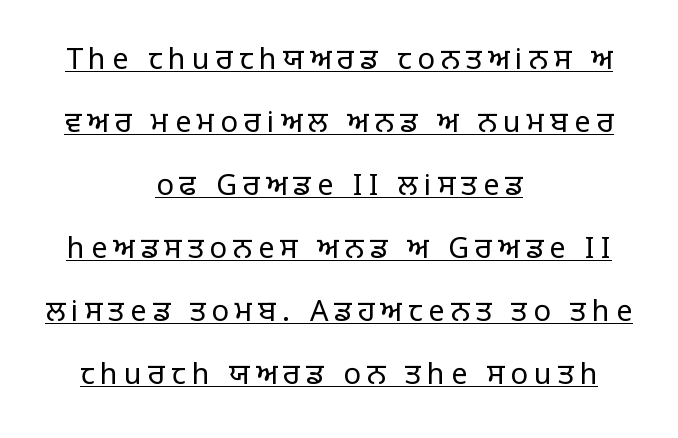
{"serif": "no", "italic": "no", "bold": "no", "weight": "regular", "width": "normal", "stroke_contrast": "low", "x_height": "large", "monospaced": "no", "underline": "yes", "align": "center", "line_spacing": "loose", "line_spacing_ratio": 2.17, "letter_spacing": "wide", "letter_spacing_em": 0.21, "glyph_px": 29}
